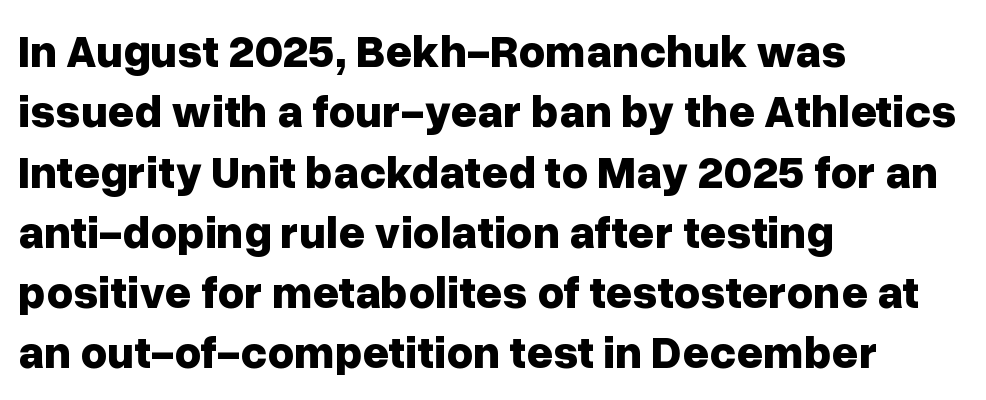
{"serif": "no", "italic": "no", "bold": "yes", "weight": "bold", "width": "normal", "stroke_contrast": "low", "x_height": "medium", "monospaced": "no", "underline": "no", "align": "left", "line_spacing": "normal", "line_spacing_ratio": 1.31, "letter_spacing": "normal", "letter_spacing_em": 0.0, "glyph_px": 46}
